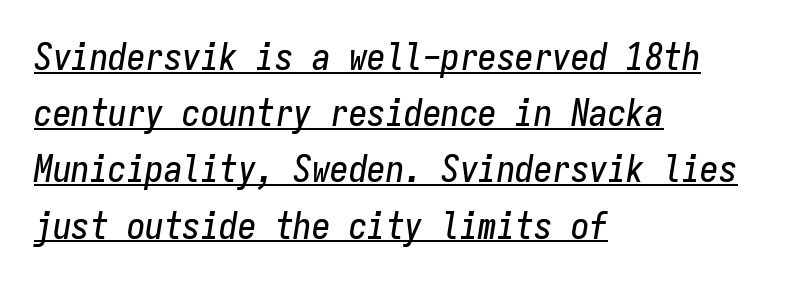
The text carries the slant typical of an italic or oblique font. Short and long lines alike share a common starting point at left. Decoration check: the copy is underlined. Vertically, the passage feels balanced, rows spaced as you'd expect. Is this a fixed-width face? Yes — each glyph sits in an identical cell. These lines keep a tight, regular rhythm from letter to letter.
